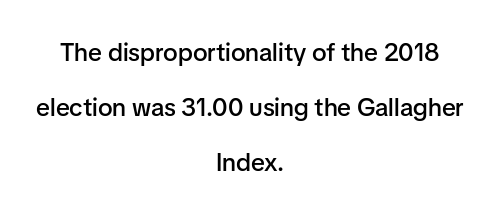
{"italic": "no", "bold": "semi", "underline": "no", "align": "center", "line_spacing": "loose", "line_spacing_ratio": 2.21, "letter_spacing": "normal", "letter_spacing_em": 0.0, "glyph_px": 25}
